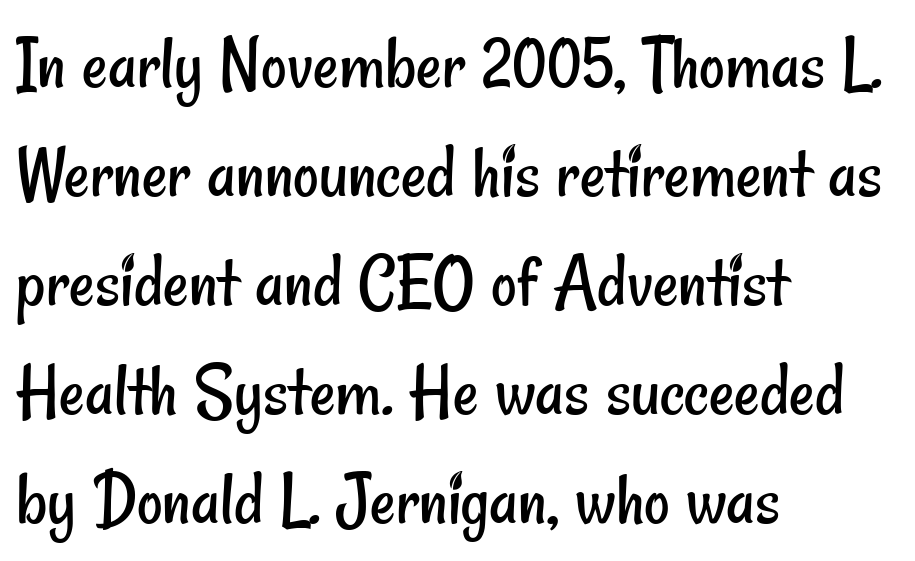
{"serif": "no", "bold": "no", "weight": "regular", "width": "condensed", "stroke_contrast": "low", "x_height": "small", "monospaced": "no", "underline": "no", "align": "left", "line_spacing": "normal", "line_spacing_ratio": 1.38, "letter_spacing": "normal", "letter_spacing_em": 0.0, "glyph_px": 79}
